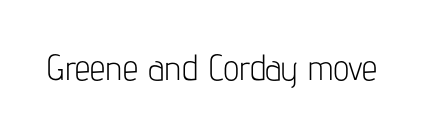
{"serif": "no", "italic": "no", "bold": "no", "weight": "light", "width": "condensed", "stroke_contrast": "low", "x_height": "medium", "monospaced": "no", "underline": "no", "letter_spacing": "normal", "letter_spacing_em": 0.0, "glyph_px": 35}
